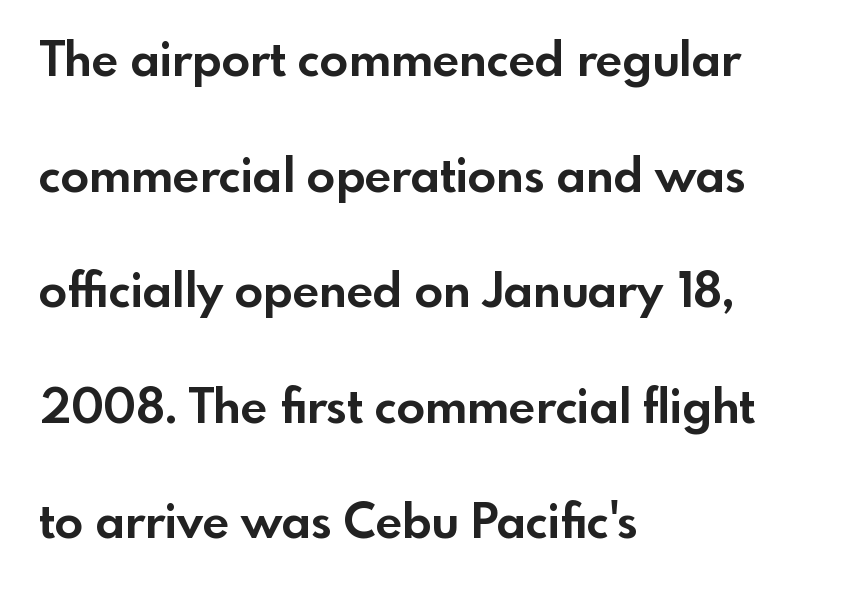
Q: Is the text bold? A: Yes.
Q: Is the text italic (slanted)? A: No, it is upright.
Q: Is the typeface a serif or a sans-serif typeface? A: Sans-serif.
Q: Is the text underlined? A: No.
Q: How is the paragraph aligned? A: Left-aligned.
Q: Is the spacing between letters normal or unusually wide? A: Normal.
Q: Is the spacing between lines tight, normal or loose? A: Loose.
Q: Width (condensed, normal, or wide)? A: Normal.
Q: x-height? A: Small.
Q: Monospaced? A: No.
